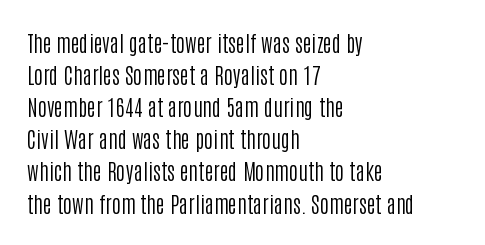
{"italic": "no", "bold": "no", "underline": "no", "align": "left", "line_spacing": "normal", "line_spacing_ratio": 1.46, "letter_spacing": "normal", "letter_spacing_em": 0.0, "glyph_px": 22}
